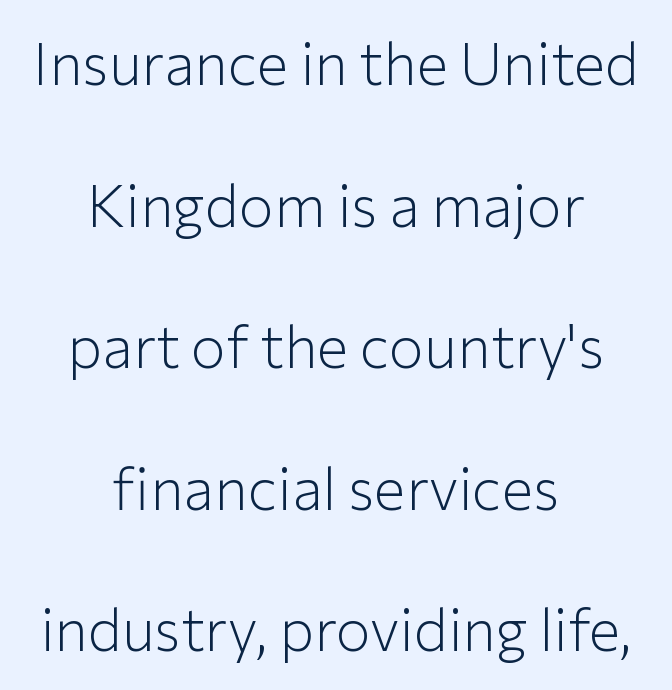
{"serif": "no", "italic": "no", "bold": "no", "weight": "light", "width": "normal", "stroke_contrast": "low", "x_height": "medium", "monospaced": "no", "underline": "no", "align": "center", "line_spacing": "loose", "line_spacing_ratio": 2.4, "letter_spacing": "normal", "letter_spacing_em": 0.0, "glyph_px": 59}
